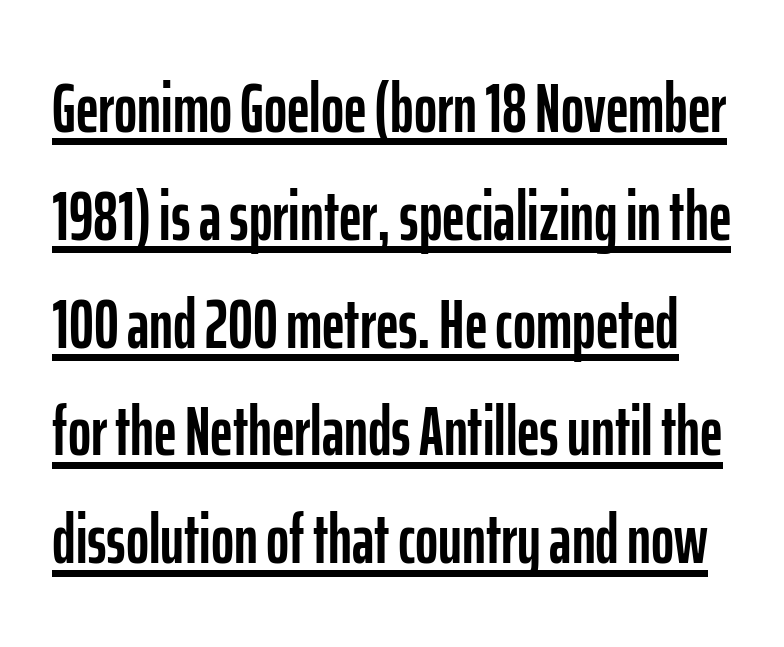
The image shows 70 px condensed sans-serif type, upright; set normal line spacing (1.54x), normal letter spacing, underlined; low stroke contrast and a medium x-height.
